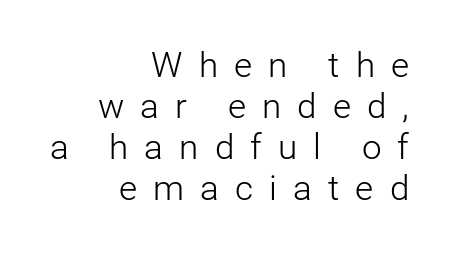
{"serif": "no", "italic": "no", "bold": "no", "weight": "light", "width": "normal", "stroke_contrast": "low", "x_height": "medium", "monospaced": "no", "underline": "no", "align": "right", "line_spacing_ratio": 1.17, "letter_spacing": "wide", "letter_spacing_em": 0.46, "glyph_px": 35}
